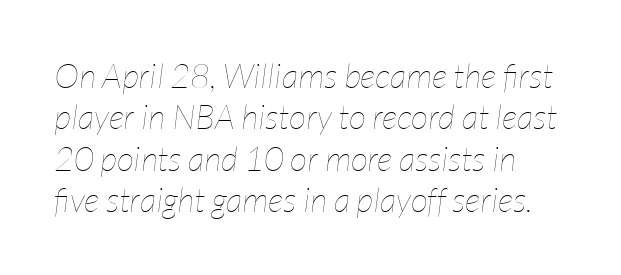
Q: Is the text bold? A: No.
Q: Is the text italic (slanted)? A: Yes, it leans right by about 7 degrees.
Q: Is the text underlined? A: No.
Q: Is the spacing between letters normal or unusually wide? A: Normal.
Q: Width (condensed, normal, or wide)? A: Condensed.
Q: Stroke contrast? A: Low.
Q: x-height? A: Medium.
Q: Monospaced? A: No.
